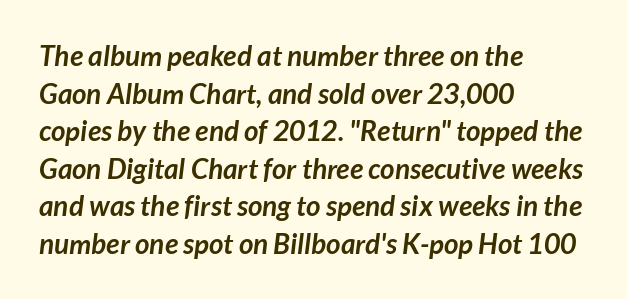
Q: Is the text bold? A: Yes.
Q: Is the typeface a serif or a sans-serif typeface? A: Sans-serif.
Q: Is the text underlined? A: No.
Q: How is the paragraph aligned? A: Left-aligned.
Q: Is the spacing between letters normal or unusually wide? A: Normal.
Q: Is the spacing between lines tight, normal or loose? A: Normal.
Q: Width (condensed, normal, or wide)? A: Normal.
Q: Stroke contrast? A: Low.
Q: x-height? A: Medium.
Q: Monospaced? A: No.
